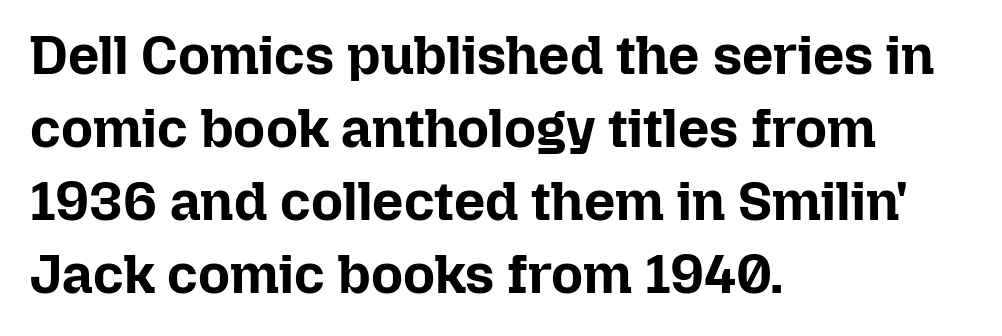
The sample has been set heavy, in full bold. Glance below the letters and you will spot only blank space. Notice how the passage keeps a crisp vertical edge on the left only. Nope, not italic — everything's standing straight. Is this a fixed-width face? No — the glyphs have proportional, varying widths. The rendering keeps characters at their native spacing.
